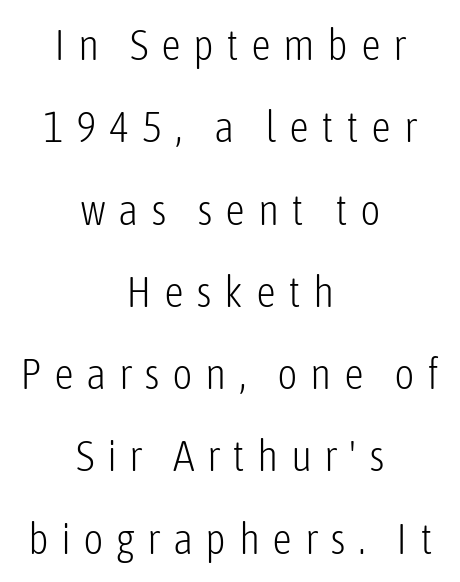
A typesetter would call this heavily tracked-out type. Both edges are ragged and mirror each other, which tells us the setting is centered. Is there any slant? The stems are plumb. This rendering employs a face without finishing strokes, i.e., a sans-serif.
